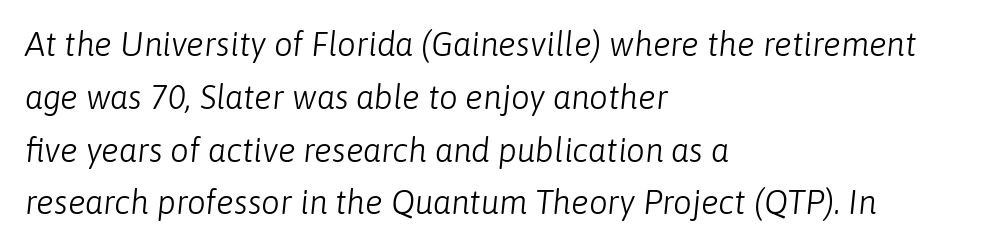
The image shows 33 px light type, italic (leaning right); set left-aligned, normal line spacing (1.6x), normal letter spacing, not underlined; low stroke contrast and a medium x-height.
